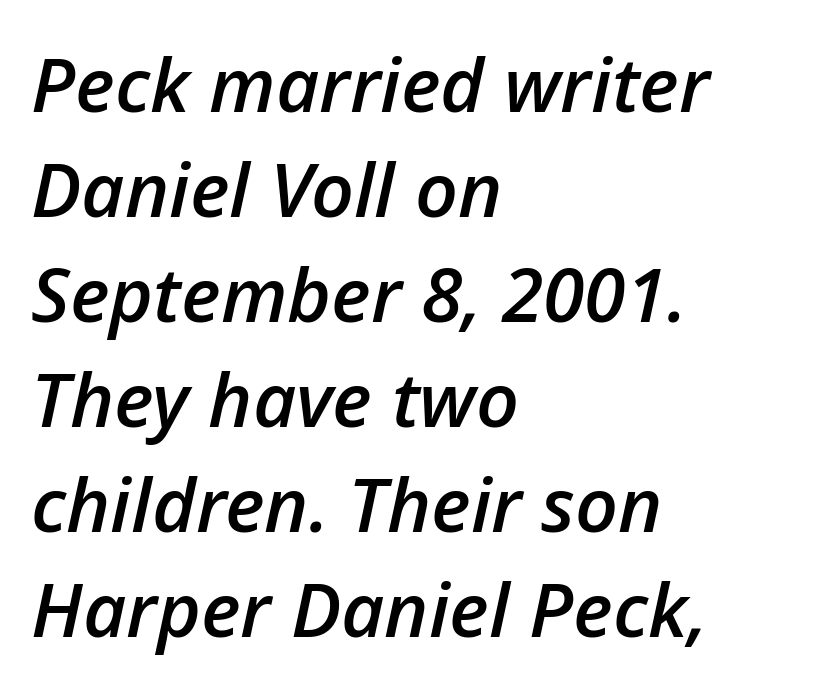
Typesetter's note: demi weight, one step under bold. The designer left line spacing at the default. Each letter keeps its own natural width here, so spacing adapts to shape. The gap between lines stays unmarked. Visually the block forms a straight wall on the left and a jagged coastline on the right. Posture: slanted.
